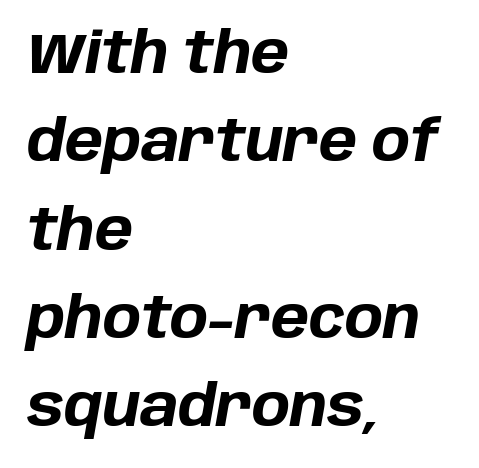
{"italic": "yes", "lean": "right", "slant_degrees": 10, "bold": "yes", "weight": "bold", "width": "normal", "stroke_contrast": "low", "x_height": "large", "monospaced": "no", "underline": "no", "align": "left", "line_spacing": "normal", "line_spacing_ratio": 1.55, "letter_spacing": "normal", "letter_spacing_em": 0.0, "glyph_px": 57}
